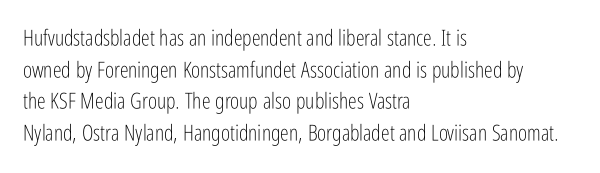
Q: Is the text bold? A: No.
Q: Is the text italic (slanted)? A: No, it is upright.
Q: Is the text underlined? A: No.
Q: How is the paragraph aligned? A: Left-aligned.
Q: Is the spacing between letters normal or unusually wide? A: Normal.
Q: Is the spacing between lines tight, normal or loose? A: Normal.
